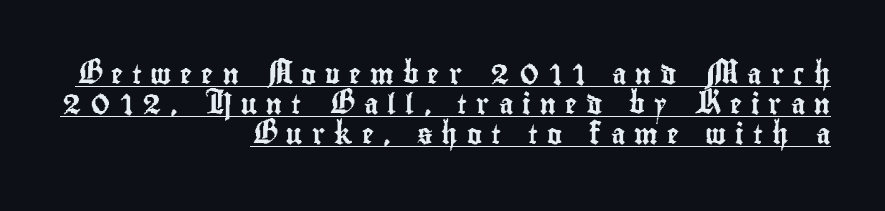
The image shows 20 px text type, upright; set right-aligned, normal line spacing (1.5x), unusually wide letter spacing (+0.45 em), underlined.
